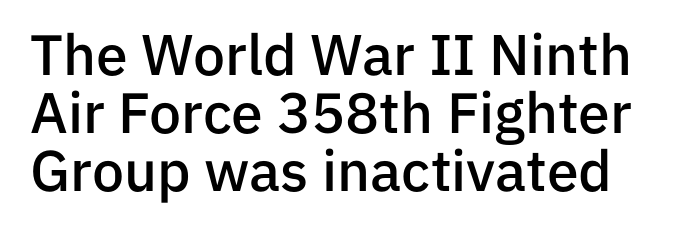
{"serif": "no", "italic": "no", "bold": "semi", "weight": "semibold", "width": "normal", "stroke_contrast": "low", "x_height": "medium", "monospaced": "no", "underline": "no", "line_spacing": "tight", "line_spacing_ratio": 1.02, "letter_spacing": "normal", "letter_spacing_em": 0.0, "glyph_px": 57}
